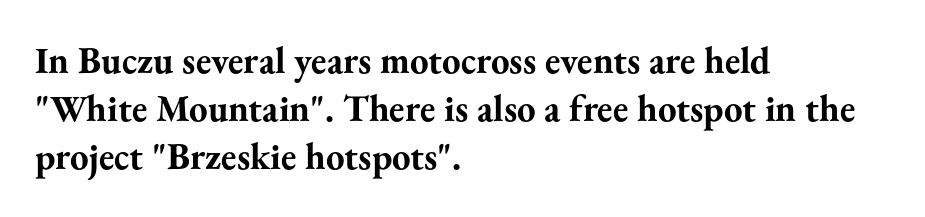
Do the characters align in a grid? No, the font is proportional. Horizontal bands of white between lines are of average thickness. This is the regular roman posture of the typeface. The characters display serif detailing at their extremities. Standard letterfit; no display-style spreading of the glyphs.
